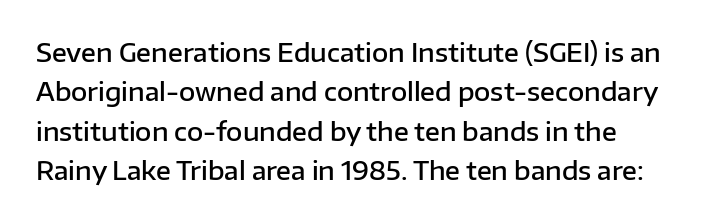
Q: Is the text bold? A: Semi-bold.
Q: Is the text italic (slanted)? A: No, it is upright.
Q: Is the text underlined? A: No.
Q: How is the paragraph aligned? A: Left-aligned.
Q: Is the spacing between letters normal or unusually wide? A: Normal.
Q: Is the spacing between lines tight, normal or loose? A: Normal.
